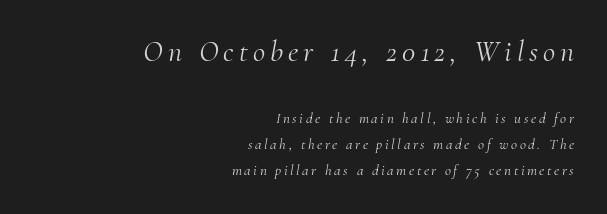
{"serif": "yes", "italic": "yes", "lean": "right", "slant_degrees": 10, "bold": "no", "weight": "light", "width": "normal", "stroke_contrast": "medium", "x_height": "small", "monospaced": "no", "underline": "no", "align": "right", "line_spacing_ratio": 1.74, "larger_block": "first", "size_ratio": 2.0, "glyph_px": 30}
